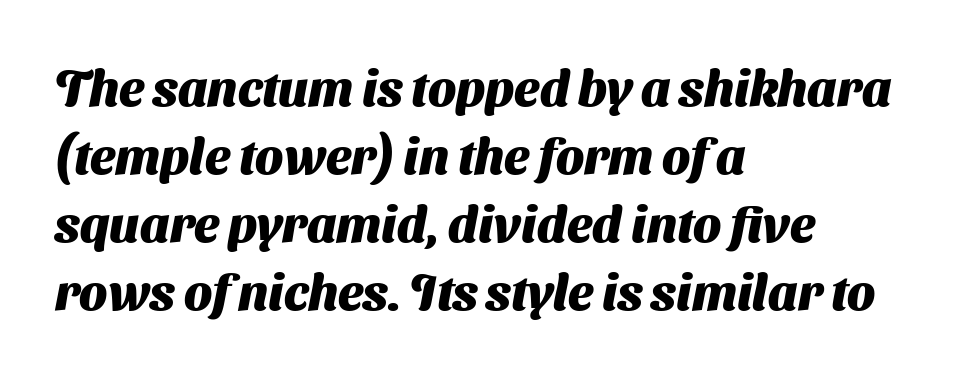
{"serif": "no", "bold": "yes", "weight": "heavy", "width": "normal", "stroke_contrast": "medium", "x_height": "medium", "monospaced": "no", "underline": "no", "align": "left", "line_spacing": "normal", "line_spacing_ratio": 1.36, "letter_spacing": "normal", "letter_spacing_em": 0.0, "glyph_px": 50}
